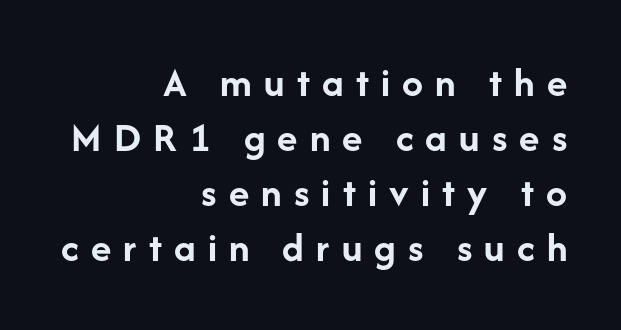
This rendering uses right alignment, leaving the left contour irregular. When letters stand straight like this, we call the style roman or upright. Stroke thickness is high; the sample reads as a true bold. You could not count columns in this text — the font is proportionally spaced.
